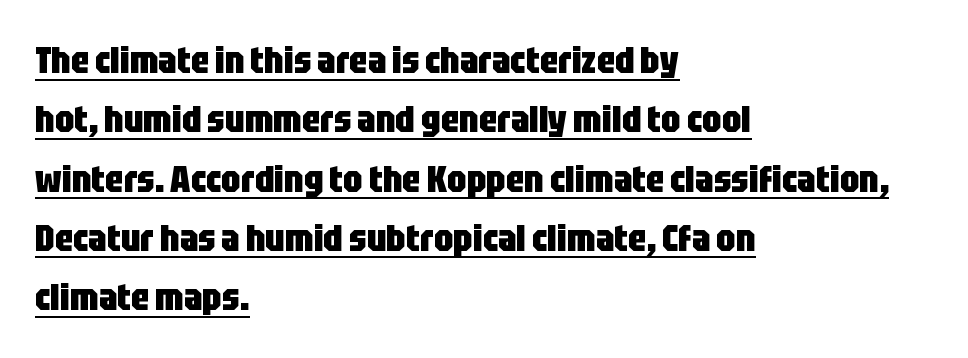
Caption: lettering with a line underneath. The tracking reads as untouched default to a designer's eye. Emphasis by weight is at full strength: bold. The vertical gap from one line to the next is medium. Grotesque or geometric, the face here clearly has no serifs. Italic? Not at all — the glyphs are vertical.
